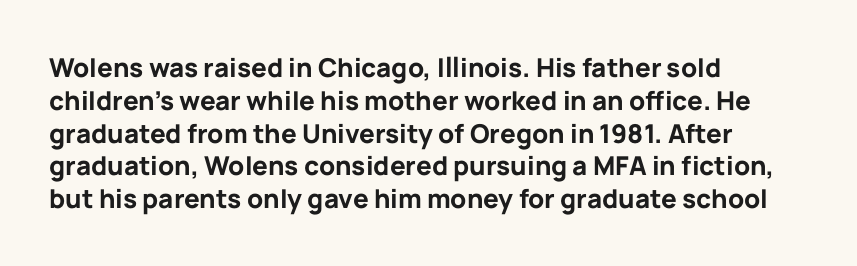
{"italic": "no", "bold": "yes", "underline": "no", "align": "left", "line_spacing": "normal", "line_spacing_ratio": 1.26, "letter_spacing": "normal", "letter_spacing_em": 0.0, "glyph_px": 26}
